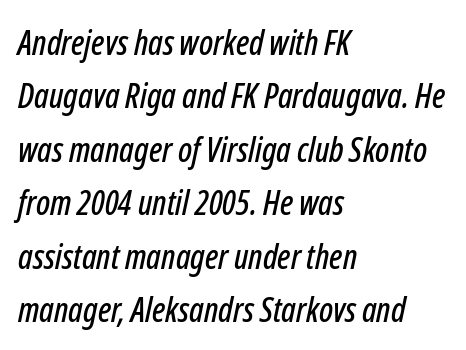
The image shows 34 px condensed type, italic (leaning right); set left-aligned, normal line spacing (1.57x), normal letter spacing, not underlined; low stroke contrast and a medium x-height.
